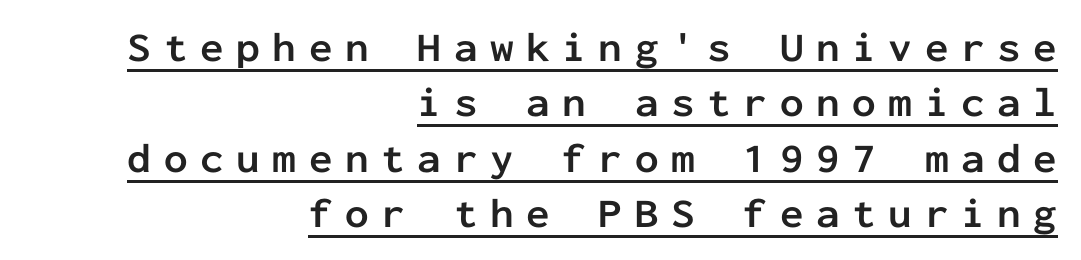
Typographically, this falls in the sans-serif category. The rendering uses typewriter-style spacing with identical character cells. A typesetter would mark this as roman, not italic. Characters follow at a spacing far wider than the type designer built in. A student would call this right alignment; a typographer would say flush right, rag left. Rows of type keep a routine distance in the vertical direction.
